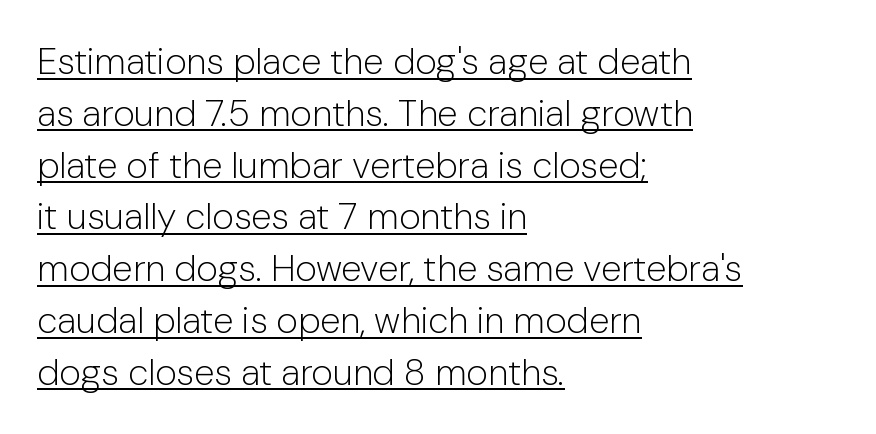
Horizontally, the lines are justified to the leading edge only. A quiet, ordinary-to-light weight characterises the typeface. Unlike a traditional serif, this face leaves its strokes unadorned. Think of a printed novel: that variable character pitch is what you see here. Does extra space separate the letters? No, they use regular spacing.
